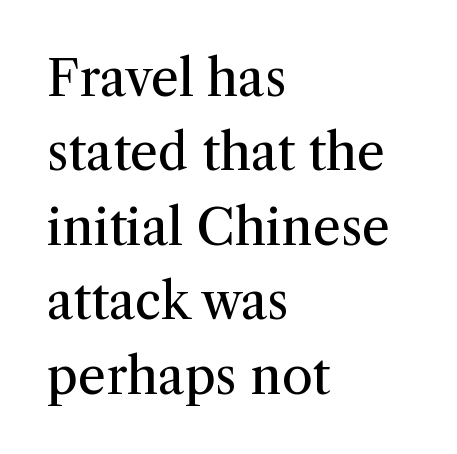
The image shows 50 px regular-weight serif type, upright; set left-aligned, normal line spacing (1.49x), normal letter spacing, not underlined; medium stroke contrast and a medium x-height.
